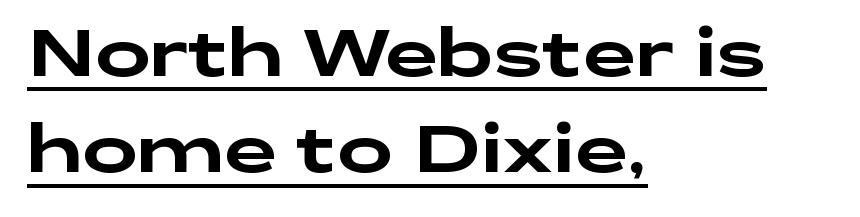
{"serif": "no", "italic": "no", "width": "wide", "stroke_contrast": "low", "x_height": "medium", "monospaced": "no", "underline": "yes", "align": "left", "line_spacing": "normal", "line_spacing_ratio": 1.46, "letter_spacing": "normal", "letter_spacing_em": 0.0, "glyph_px": 66}
